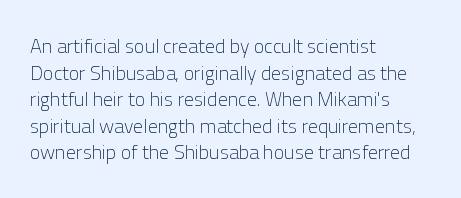
Does the copy run flush right? No — it runs flush left. The block of text has a typical density, with ordinary space between rows. This sample uses plain, unmodified letter spacing. The zone under the glyphs is completely vacant. A roman cut, with each character standing at attention. Stem width sits at or under what a default text font uses.
